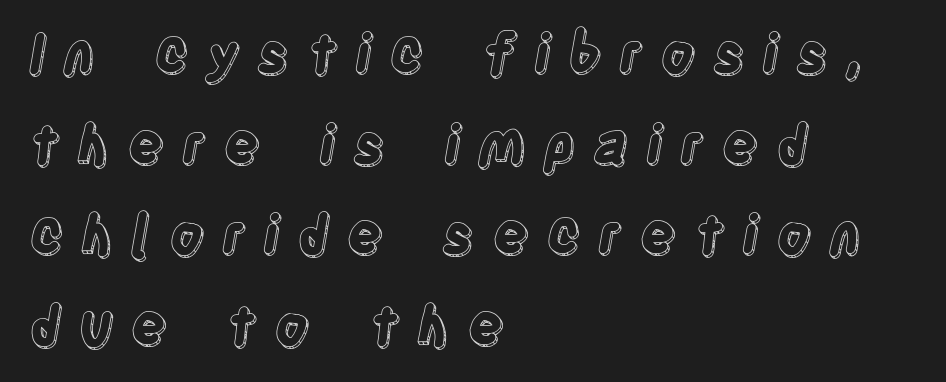
Q: Is the text italic (slanted)? A: Yes.
Q: Is the text underlined? A: No.
Q: How is the paragraph aligned? A: Left-aligned.
Q: Is the spacing between letters normal or unusually wide? A: Unusually wide.
Q: Is the spacing between lines tight, normal or loose? A: Normal.
Q: Width (condensed, normal, or wide)? A: Condensed.
Q: x-height? A: Large.
Q: Monospaced? A: No.
